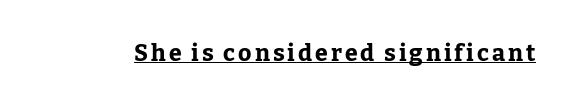
Q: Is the text bold? A: Yes.
Q: Is the text italic (slanted)? A: No, it is upright.
Q: Is the text underlined? A: Yes.
